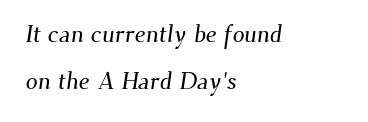
The image shows 24 px text type; set left-aligned, loose line spacing (1.95x), normal letter spacing, not underlined.
